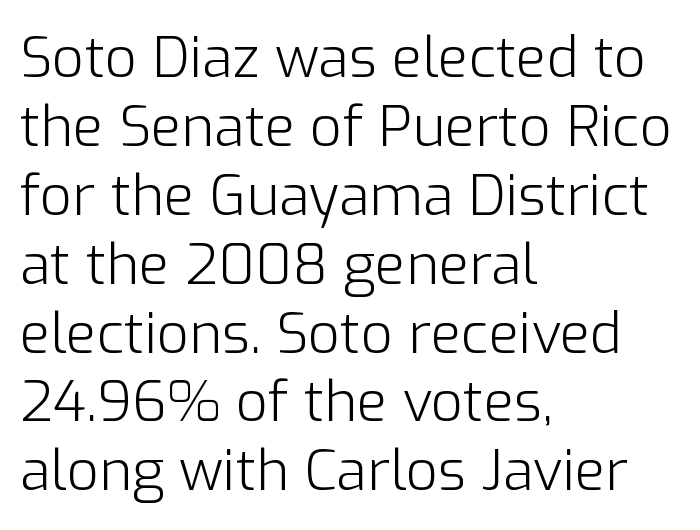
Q: Is the text bold? A: No.
Q: Is the text italic (slanted)? A: No, it is upright.
Q: Is the typeface a serif or a sans-serif typeface? A: Sans-serif.
Q: Is the text underlined? A: No.
Q: How is the paragraph aligned? A: Left-aligned.
Q: Is the spacing between letters normal or unusually wide? A: Normal.
Q: Width (condensed, normal, or wide)? A: Normal.
Q: Stroke contrast? A: Low.
Q: x-height? A: Medium.
Q: Monospaced? A: No.
